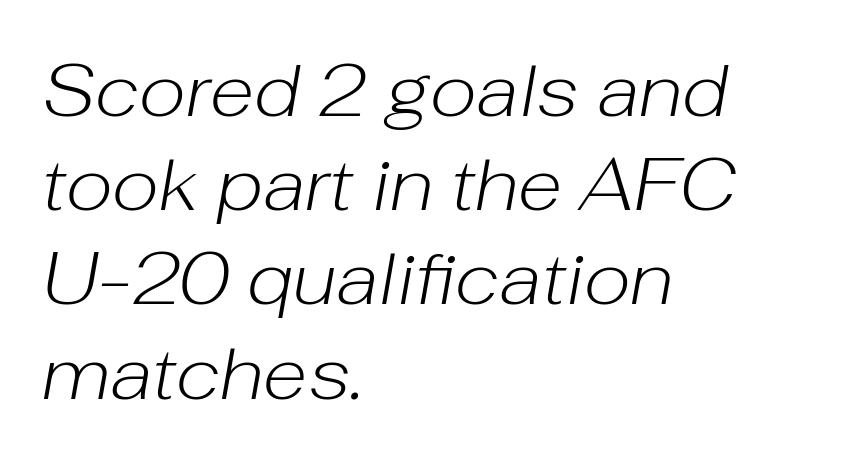
The image shows 73 px light type, italic (leaning right); set left-aligned, normal line spacing (1.29x), normal letter spacing, not underlined; low stroke contrast and a medium x-height.
